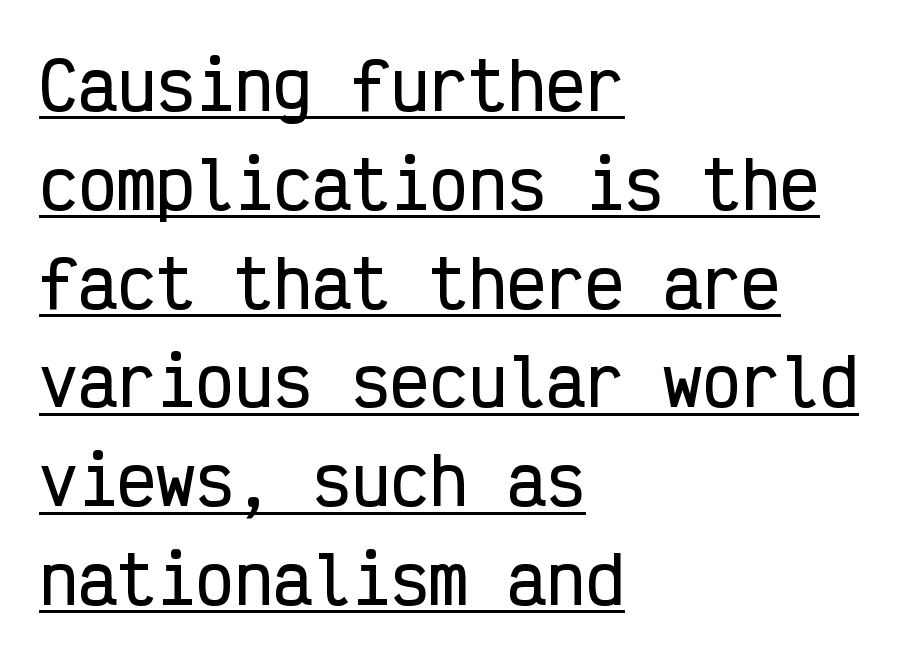
Q: Is the text italic (slanted)? A: No, it is upright.
Q: Is the typeface a serif or a sans-serif typeface? A: Sans-serif.
Q: Is the text underlined? A: Yes.
Q: How is the paragraph aligned? A: Left-aligned.
Q: Is the spacing between letters normal or unusually wide? A: Normal.
Q: Is the spacing between lines tight, normal or loose? A: Normal.
Q: Width (condensed, normal, or wide)? A: Condensed.
Q: Stroke contrast? A: Low.
Q: x-height? A: Medium.
Q: Monospaced? A: Yes.
